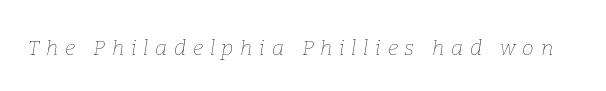
Q: Is the text bold? A: No.
Q: Is the text italic (slanted)? A: Yes, it leans right by about 9 degrees.
Q: Is the text underlined? A: No.
Q: Is the spacing between letters normal or unusually wide? A: Unusually wide.
